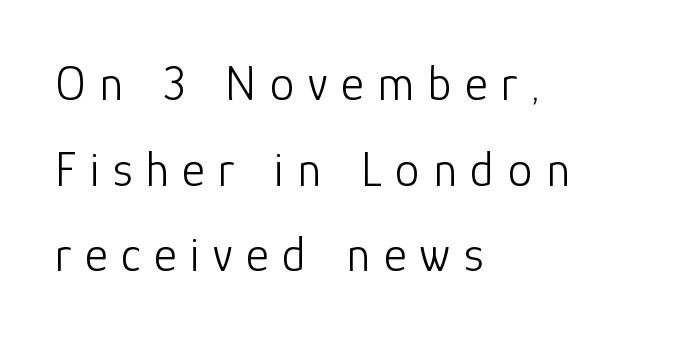
The image shows 49 px light sans-serif type, upright; set left-aligned, line spacing 1.75x, unusually wide letter spacing (+0.28 em), not underlined; low stroke contrast and a medium x-height.
